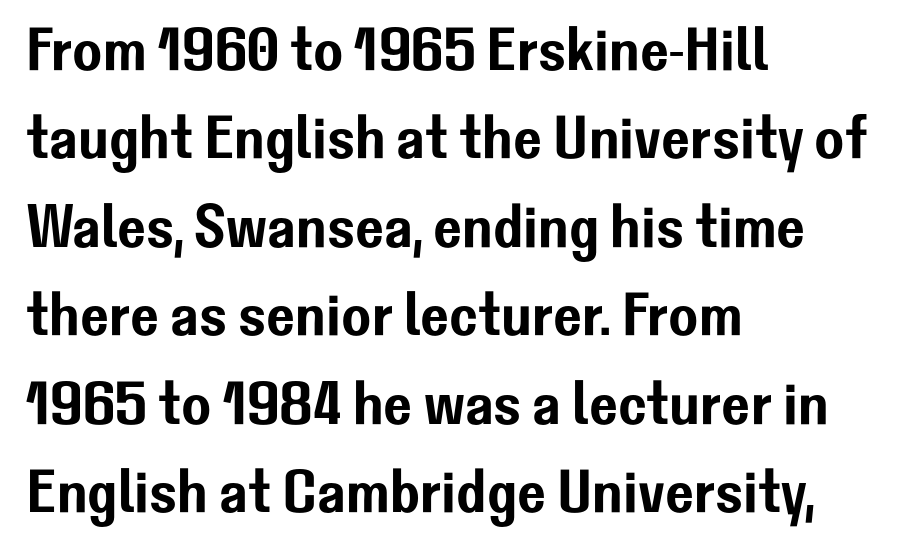
The image shows 61 px sans-serif type, upright; set left-aligned, normal line spacing (1.45x), normal letter spacing, not underlined; low stroke contrast and a medium x-height.
